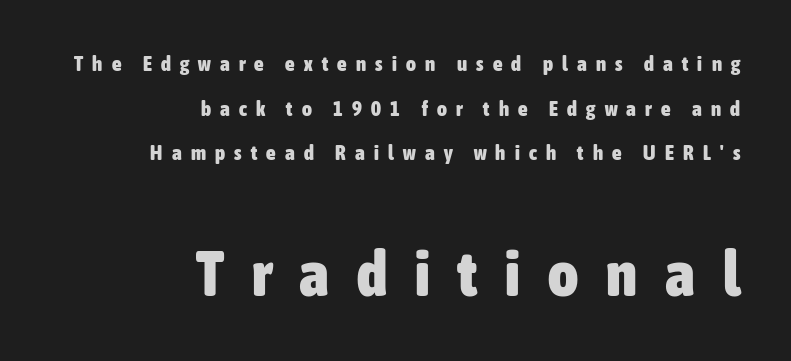
Rule under the text: the space is simply empty. Every character sits straight up, as roman type does. Typesetter's note — lower block bumped up in size, upper block left smaller. These lines stand farther apart than default settings would place them. Character widths vary here, with narrow letters taking less room than wide ones. Someone cranked the tracking dial way up on this one.
